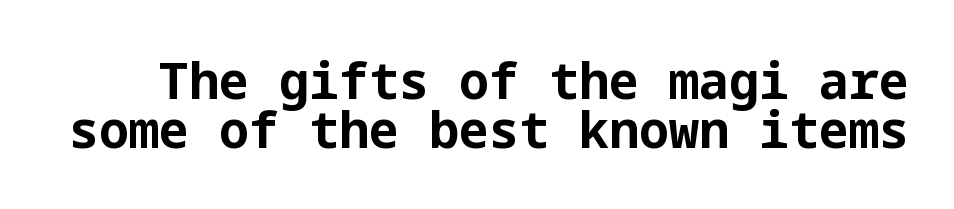
Style check: upright. Caption: bold face, heavy strokes. The characters display no serif detailing; their extremities are plain. The leading is snug, giving the passage a crowded texture. Words appear dense and cohesive because spacing is normal. Glance below the letters and you will spot only blank space.
